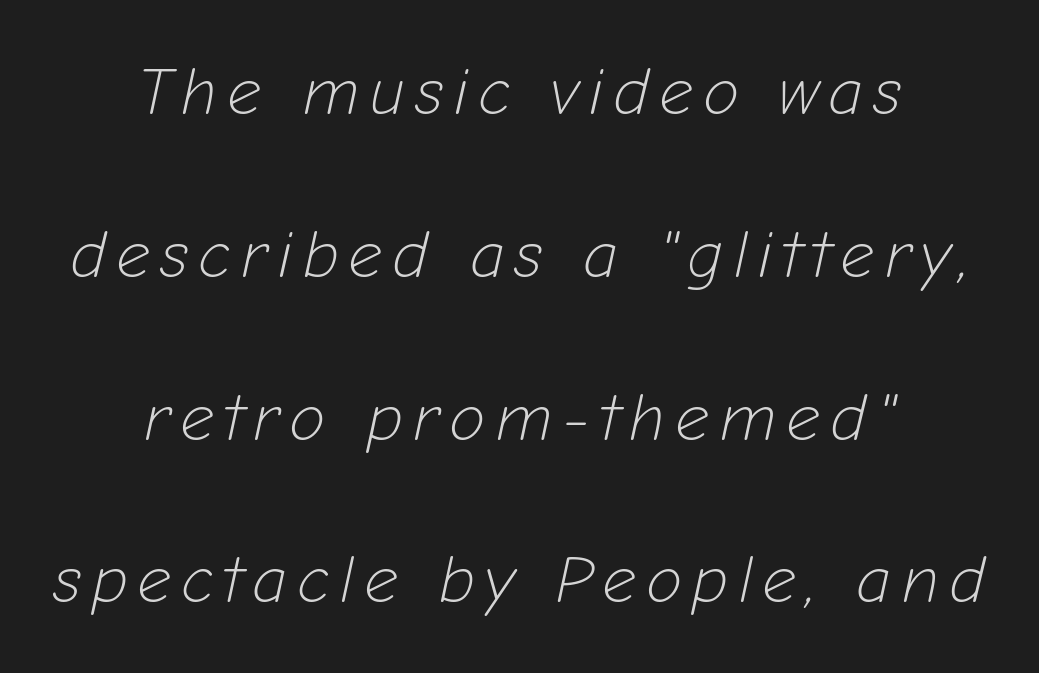
Q: Is the text bold? A: No.
Q: Is the text italic (slanted)? A: Yes, it leans right by about 12 degrees.
Q: Is the text underlined? A: No.
Q: How is the paragraph aligned? A: Centered.
Q: Is the spacing between lines tight, normal or loose? A: Loose.
Q: Width (condensed, normal, or wide)? A: Normal.
Q: Stroke contrast? A: Low.
Q: x-height? A: Medium.
Q: Monospaced? A: No.
